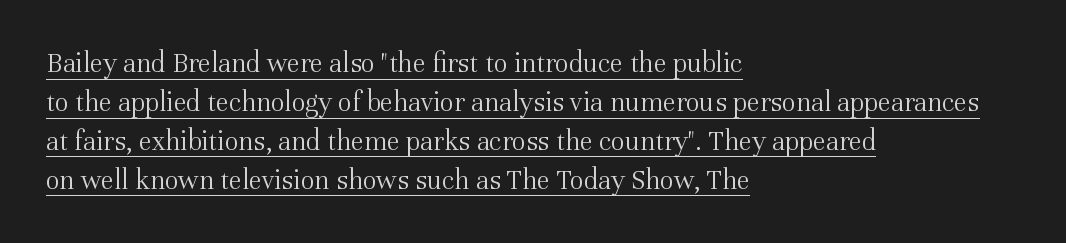
Q: Is the text bold? A: No.
Q: Is the text italic (slanted)? A: No, it is upright.
Q: Is the typeface a serif or a sans-serif typeface? A: Serif.
Q: Is the text underlined? A: Yes.
Q: How is the paragraph aligned? A: Left-aligned.
Q: Is the spacing between letters normal or unusually wide? A: Normal.
Q: Is the spacing between lines tight, normal or loose? A: Normal.
Q: Width (condensed, normal, or wide)? A: Normal.
Q: Stroke contrast? A: Medium.
Q: x-height? A: Medium.
Q: Monospaced? A: No.
